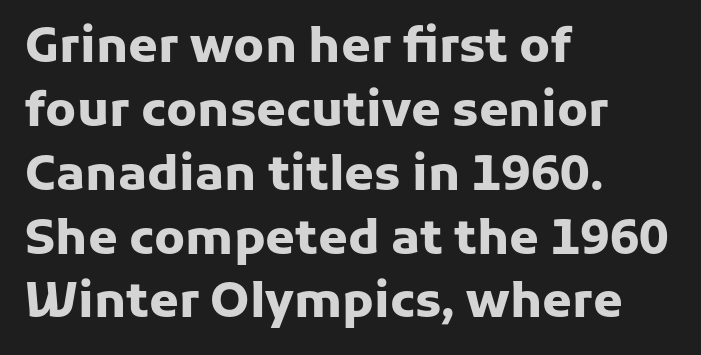
The horizontal fit of the characters is conventional and even. These lines are composed in type without serifs. Emphasis by weight is at full strength: bold. Visually the block forms a straight wall on the left and a jagged coastline on the right.
